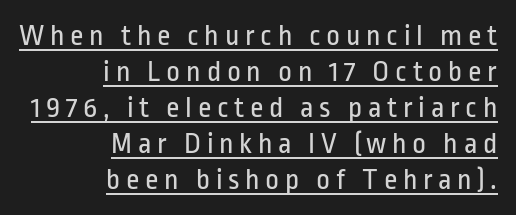
The image shows 30 px regular-weight, condensed sans-serif type, upright; set right-aligned, line spacing 1.2x, underlined; low stroke contrast and a medium x-height.
